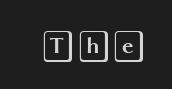
Here the glyphs are tracked normally, forming tight word shapes. Posture: vertical. The zone under the glyphs is completely vacant.
